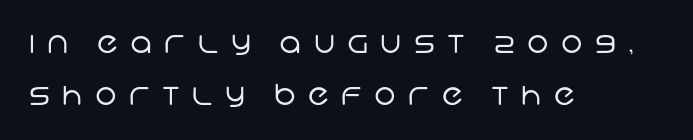
{"serif": "no", "bold": "no", "weight": "regular", "width": "normal", "stroke_contrast": "low", "x_height": "large", "monospaced": "no", "underline": "no", "align": "left", "line_spacing_ratio": 1.78, "letter_spacing": "wide", "letter_spacing_em": 0.43, "glyph_px": 29}
